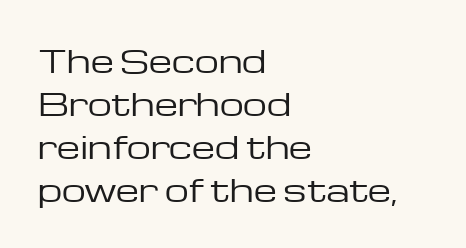
{"serif": "no", "italic": "no", "bold": "no", "weight": "regular", "width": "wide", "stroke_contrast": "low", "x_height": "medium", "monospaced": "no", "underline": "no", "align": "left", "line_spacing": "normal", "line_spacing_ratio": 1.43, "letter_spacing": "normal", "letter_spacing_em": 0.0, "glyph_px": 30}
